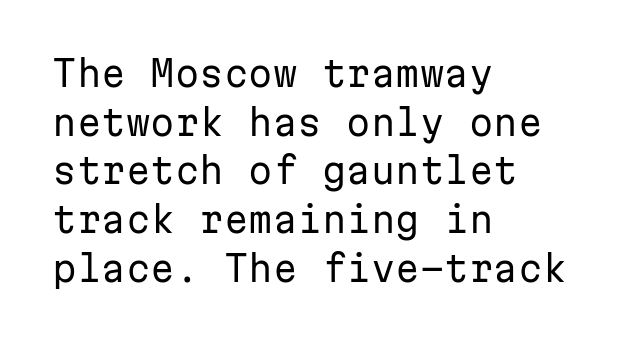
The image shows 35 px regular-weight sans-serif type, upright, monospaced; set left-aligned, normal line spacing (1.39x), normal letter spacing, not underlined; low stroke contrast and a medium x-height.
